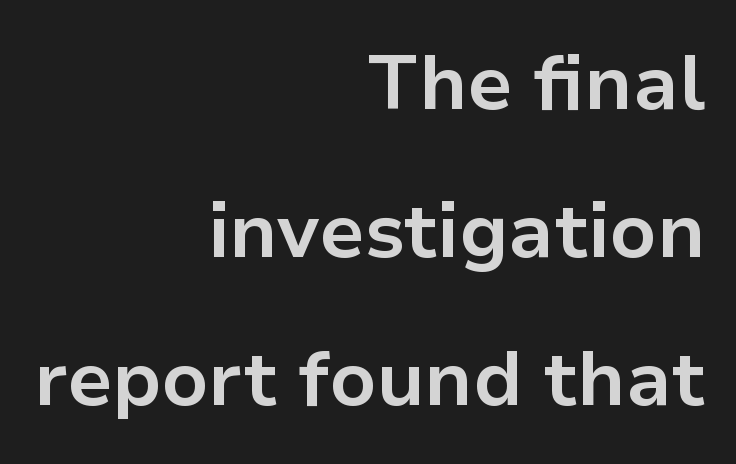
If you measured baseline to baseline, you'd find a long distance. Vertical strokes here are truly vertical. Caption: standard tracking, unaltered. The baseline area is clear. No feet cap the strokes, marking this as sans-serif type. The passage shown is typed in a proportional face where columns would drift.
